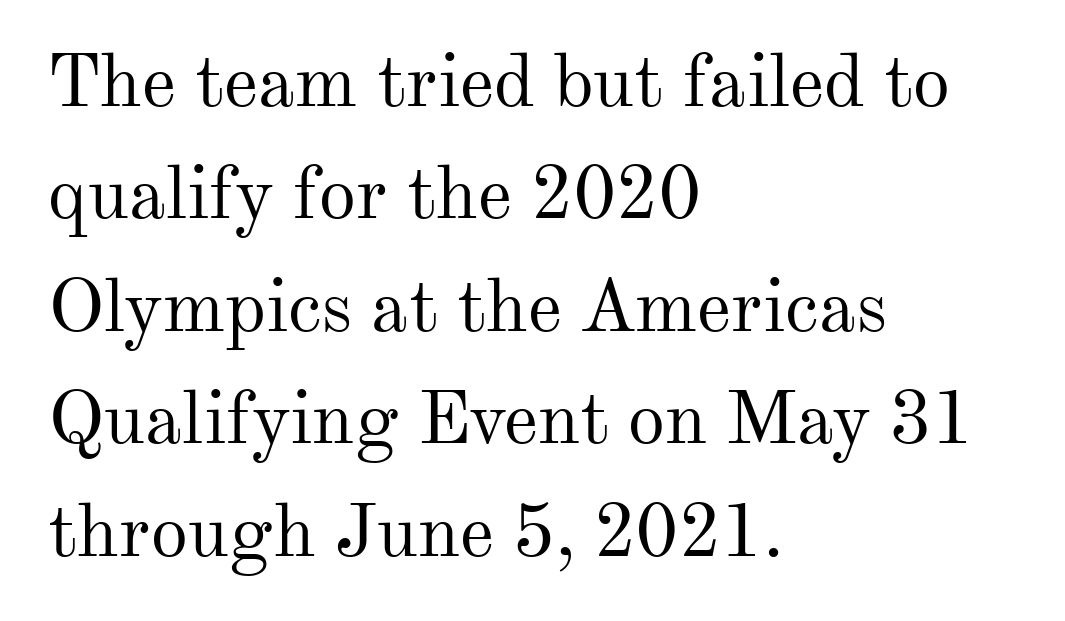
Nope, not italic — everything's standing straight. Line spacing here is normal. The characters display serif detailing at their extremities. The letters advance in unequal steps, a hallmark of proportional type. The face looks like a standard text weight, possibly lighter.
